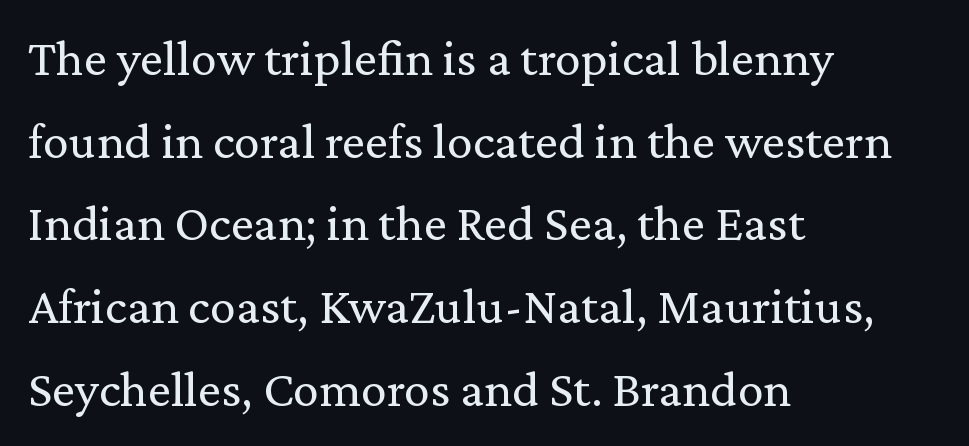
The rag falls on the right side of this text block. Stems here are at most as thick as an everyday book face. Spacing verdict: proportional, widths tailored to each character. Glyph-to-glyph distance matches everyday printed text. Notice how the stems are strictly vertical — no italics here.
